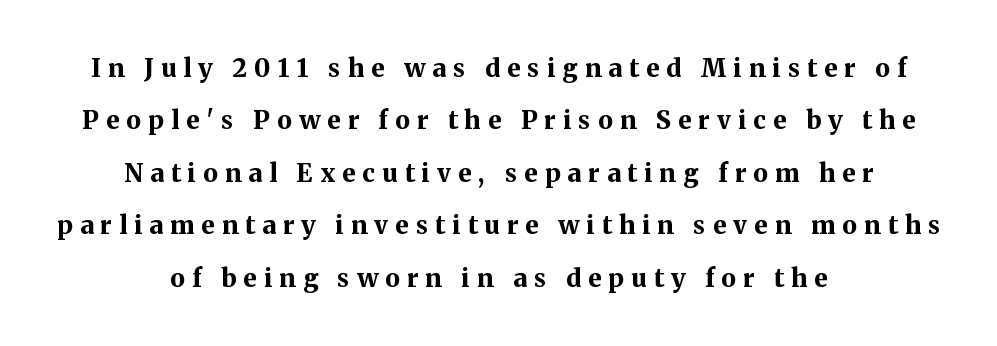
{"italic": "no", "bold": "yes", "underline": "no", "align": "center", "line_spacing": "loose", "line_spacing_ratio": 2.1, "letter_spacing": "wide", "letter_spacing_em": 0.29, "glyph_px": 25}
